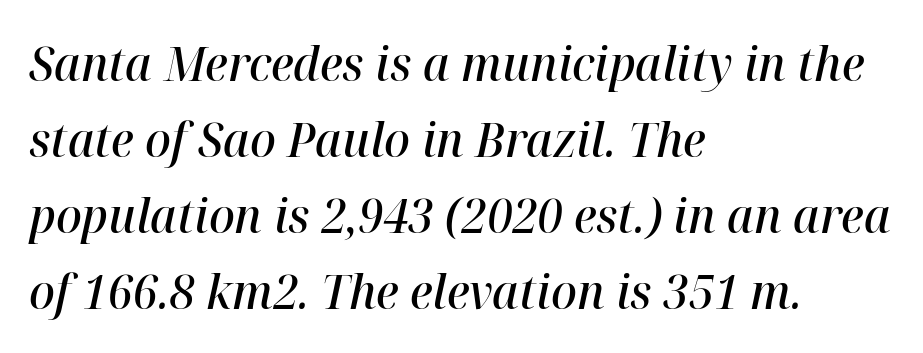
{"italic": "yes", "lean": "right", "slant_degrees": 12, "bold": "semi", "weight": "semibold", "width": "normal", "stroke_contrast": "high", "x_height": "medium", "monospaced": "no", "underline": "no", "align": "left", "line_spacing": "normal", "line_spacing_ratio": 1.58, "letter_spacing": "normal", "letter_spacing_em": 0.0, "glyph_px": 48}
